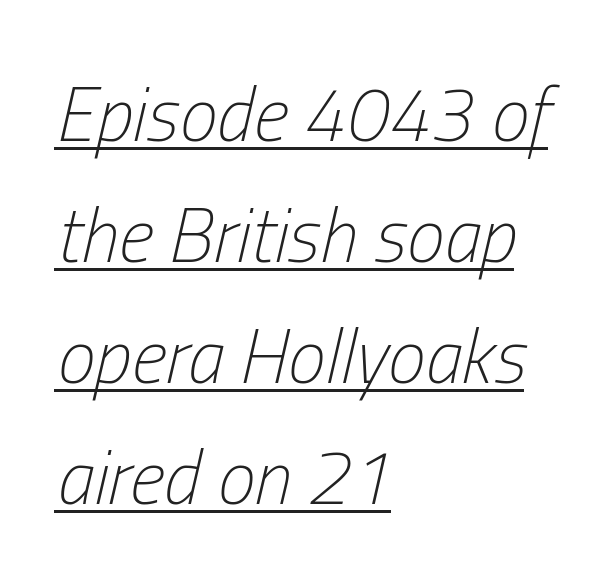
In designer terms, the underline attribute is active on this setting. An italicized treatment has been applied to the whole sample. There is no visible air inserted between adjacent glyphs. Alignment: flush left. No chunkiness to these letters — they're not bold. This sample keeps an unexceptional amount of space between lines.
